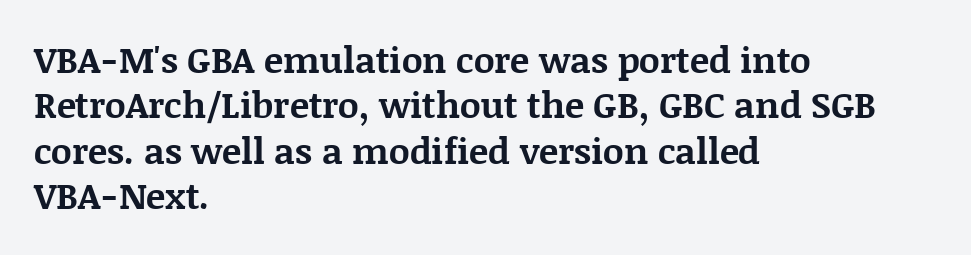
The image shows 36 px bold serif type, upright; set left-aligned, normal line spacing (1.26x), normal letter spacing, not underlined; medium stroke contrast and a large x-height.
